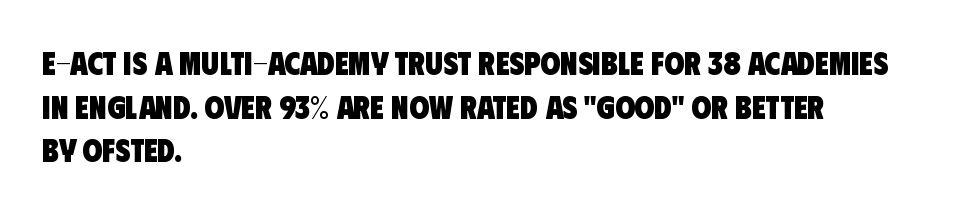
Q: Is the text bold? A: Yes.
Q: Is the typeface a serif or a sans-serif typeface? A: Sans-serif.
Q: Is the text underlined? A: No.
Q: How is the paragraph aligned? A: Left-aligned.
Q: Is the spacing between letters normal or unusually wide? A: Normal.
Q: Is the spacing between lines tight, normal or loose? A: Normal.
Q: Width (condensed, normal, or wide)? A: Condensed.
Q: Stroke contrast? A: Low.
Q: x-height? A: Large.
Q: Monospaced? A: No.
